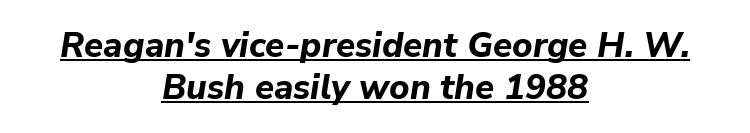
The image shows 35 px bold type, italic (leaning right); set centered, line spacing 1.19x, normal letter spacing, underlined; low stroke contrast and a medium x-height.
